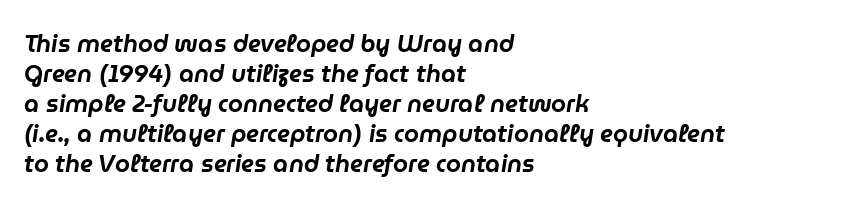
Q: Is the text italic (slanted)? A: Yes, it leans right by about 9 degrees.
Q: Is the text underlined? A: No.
Q: How is the paragraph aligned? A: Left-aligned.
Q: Is the spacing between letters normal or unusually wide? A: Normal.
Q: Is the spacing between lines tight, normal or loose? A: Normal.
